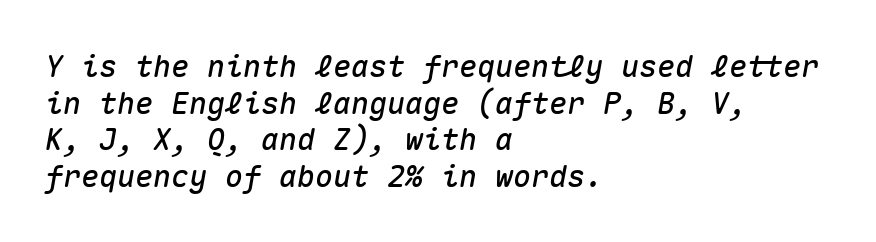
Q: Is the text italic (slanted)? A: Yes, it leans right by about 10 degrees.
Q: Is the text underlined? A: No.
Q: How is the paragraph aligned? A: Left-aligned.
Q: Is the spacing between letters normal or unusually wide? A: Normal.
Q: Width (condensed, normal, or wide)? A: Normal.
Q: Stroke contrast? A: Medium.
Q: x-height? A: Medium.
Q: Monospaced? A: Yes.
